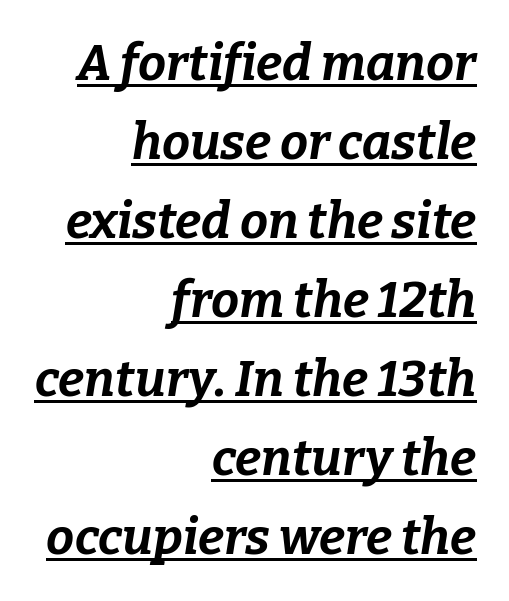
{"italic": "yes", "lean": "right", "slant_degrees": 9, "bold": "yes", "weight": "bold", "width": "normal", "stroke_contrast": "low", "x_height": "medium", "monospaced": "no", "underline": "yes", "align": "right", "line_spacing": "normal", "line_spacing_ratio": 1.58, "letter_spacing": "normal", "letter_spacing_em": 0.0, "glyph_px": 50}
